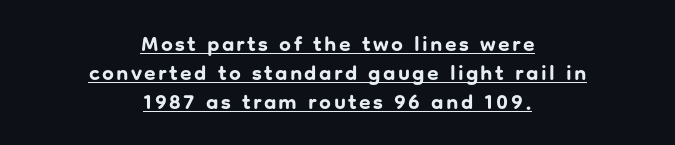
No italicization has been applied; the sample stays upright. Typesetter's note: full bold, strokes at maximum text heaviness. The typesetter has applied underlining to the passage shown. Regarding leading, the lines here are spaced in the standard way. Neither beginnings nor endings align; midpoints do.
